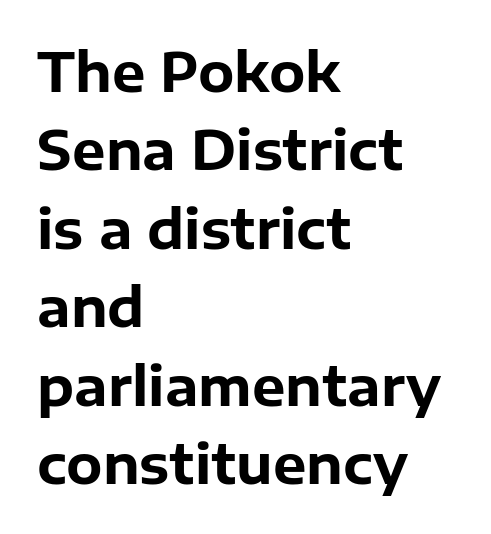
Note the varied advance widths — an 'i' is clearly narrower than an 'm'. The letters stand straight up with perfectly vertical stems. Short note: letters normally spaced. The rendering uses a moderate line-height, typical for paragraphs.
